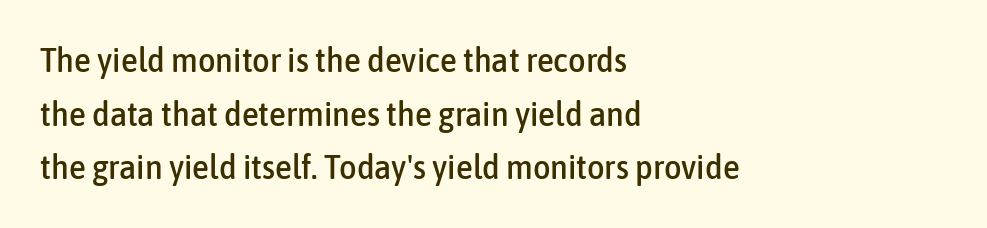
Italic: no, the glyphs are upright roman. Here the designer chose a conventional face with non-uniform glyph widths. Layout note: lines flush left. Decoration check: the copy has no underline. Inter-character spacing is left at the font's built-in metrics.
